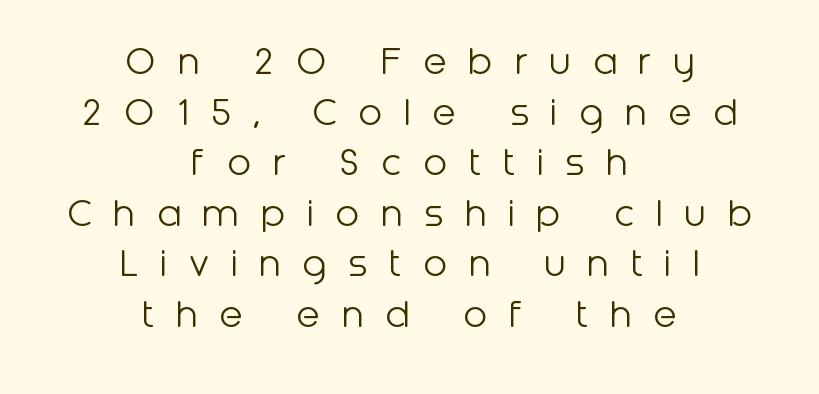
Someone cranked the tracking dial way up on this one. Notice how the stems are strictly vertical — no italics here. Decoration check: the copy has no underline. The compositor balanced each line on the midline. Heaviness? Minimal to ordinary, like unemphasized prose.
